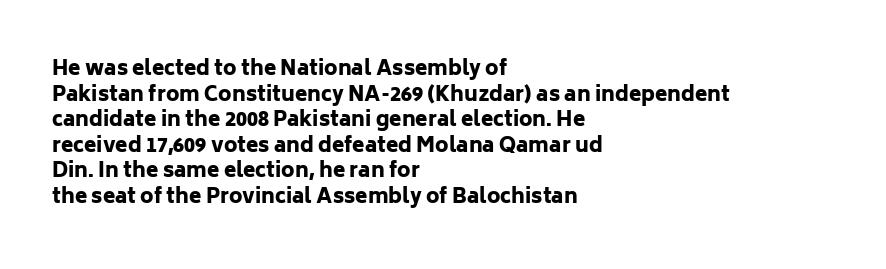
The image shows 20 px bold type, upright; set left-aligned, normal line spacing (1.28x), normal letter spacing, not underlined.
